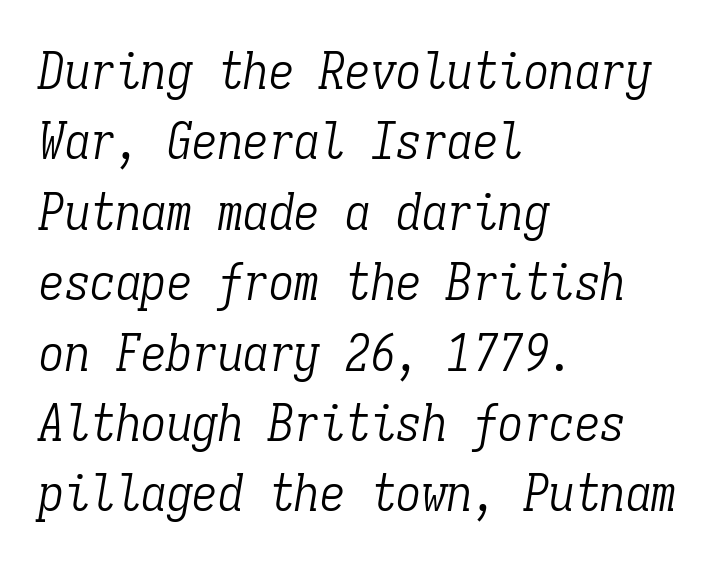
Q: Is the text bold? A: No.
Q: Is the text italic (slanted)? A: Yes, it leans right by about 9 degrees.
Q: Is the typeface a serif or a sans-serif typeface? A: Serif.
Q: Is the text underlined? A: No.
Q: How is the paragraph aligned? A: Left-aligned.
Q: Is the spacing between letters normal or unusually wide? A: Normal.
Q: Is the spacing between lines tight, normal or loose? A: Normal.
Q: Width (condensed, normal, or wide)? A: Condensed.
Q: Stroke contrast? A: Low.
Q: x-height? A: Medium.
Q: Monospaced? A: Yes.
